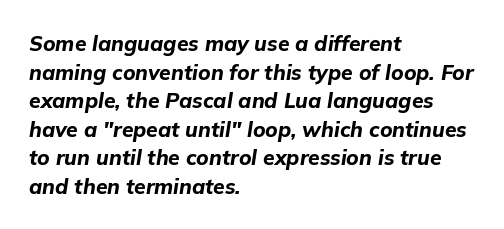
Reading down the block, your eye returns to a fixed left position each line. Italic? Definitely — the glyphs are oblique. The space beneath each line is pristine and unruled. Heavy, bold letterforms. Tracking value appears to be zero — textbook default spacing.
